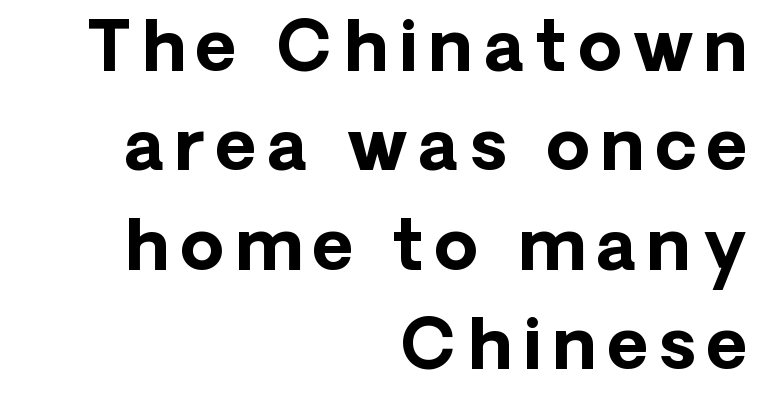
Q: Is the text bold? A: Yes.
Q: Is the text italic (slanted)? A: No, it is upright.
Q: Is the typeface a serif or a sans-serif typeface? A: Sans-serif.
Q: Is the text underlined? A: No.
Q: How is the paragraph aligned? A: Right-aligned.
Q: Is the spacing between lines tight, normal or loose? A: Normal.
Q: Width (condensed, normal, or wide)? A: Normal.
Q: Stroke contrast? A: Low.
Q: x-height? A: Medium.
Q: Monospaced? A: No.
